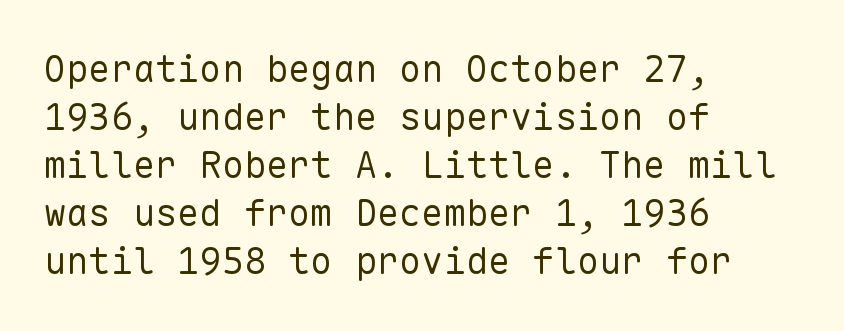
The image shows 37 px regular-weight sans-serif type, upright, monospaced; set left-aligned, normal line spacing (1.3x), normal letter spacing, not underlined; low stroke contrast and a medium x-height.
